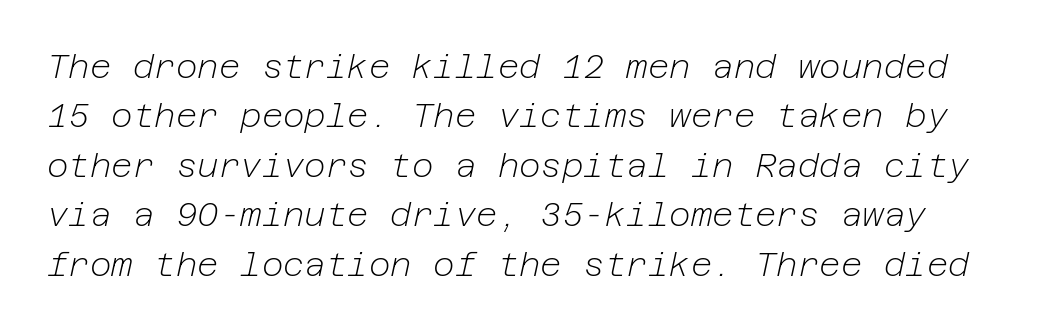
Q: Is the text bold? A: No.
Q: Is the text italic (slanted)? A: Yes, it leans right by about 12 degrees.
Q: Is the text underlined? A: No.
Q: Is the spacing between letters normal or unusually wide? A: Normal.
Q: Is the spacing between lines tight, normal or loose? A: Normal.
Q: Width (condensed, normal, or wide)? A: Normal.
Q: Stroke contrast? A: Low.
Q: x-height? A: Medium.
